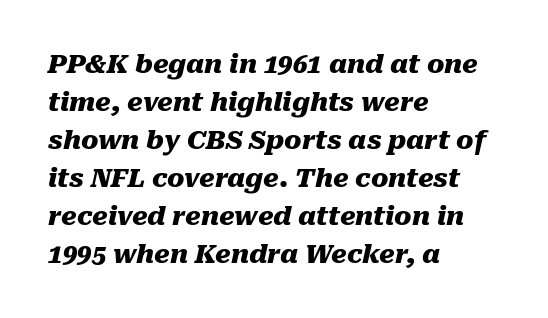
{"italic": "yes", "lean": "right", "slant_degrees": 10, "bold": "yes", "underline": "no", "align": "left", "line_spacing": "normal", "line_spacing_ratio": 1.46, "letter_spacing": "normal", "letter_spacing_em": 0.0, "glyph_px": 26}
